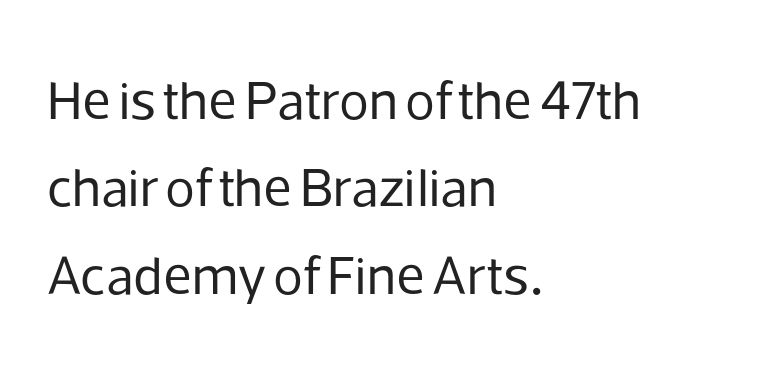
A classic flush-left, rag-right setting is used for this passage. You could not count columns in this text — the font is proportionally spaced. Compared with typical body copy, the letter spacing here is the same. Words float on clear page, feet unadorned.
